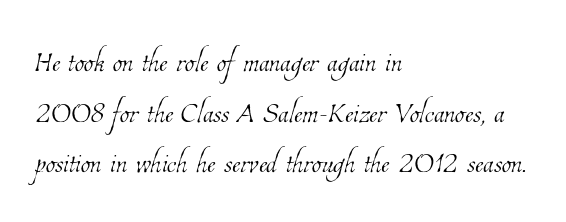
Q: Is the text bold? A: No.
Q: Is the text underlined? A: No.
Q: How is the paragraph aligned? A: Left-aligned.
Q: Is the spacing between letters normal or unusually wide? A: Normal.
Q: Is the spacing between lines tight, normal or loose? A: Normal.
Q: Width (condensed, normal, or wide)? A: Condensed.
Q: Stroke contrast? A: Low.
Q: x-height? A: Medium.
Q: Monospaced? A: No.
